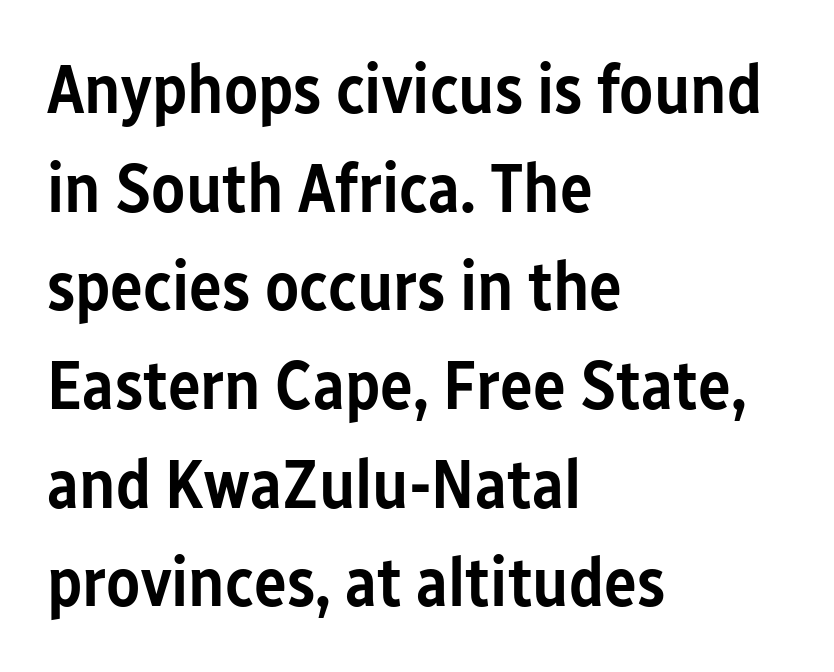
{"serif": "no", "italic": "no", "bold": "semi", "weight": "semibold", "width": "condensed", "stroke_contrast": "low", "x_height": "medium", "monospaced": "no", "underline": "no", "align": "left", "line_spacing": "normal", "line_spacing_ratio": 1.43, "letter_spacing": "normal", "letter_spacing_em": 0.0, "glyph_px": 69}
